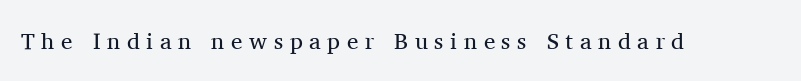
{"italic": "no", "bold": "no", "underline": "no", "letter_spacing": "wide", "letter_spacing_em": 0.29, "glyph_px": 23}
